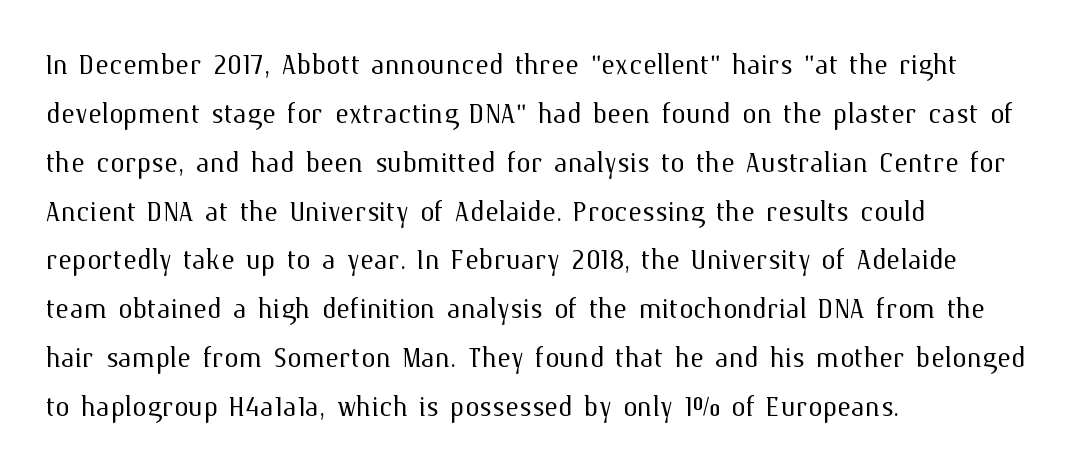
{"italic": "no", "bold": "no", "weight": "light", "width": "normal", "stroke_contrast": "medium", "x_height": "medium", "monospaced": "no", "underline": "no", "align": "left", "line_spacing": "normal", "line_spacing_ratio": 1.32, "letter_spacing": "normal", "letter_spacing_em": 0.0, "glyph_px": 37}
